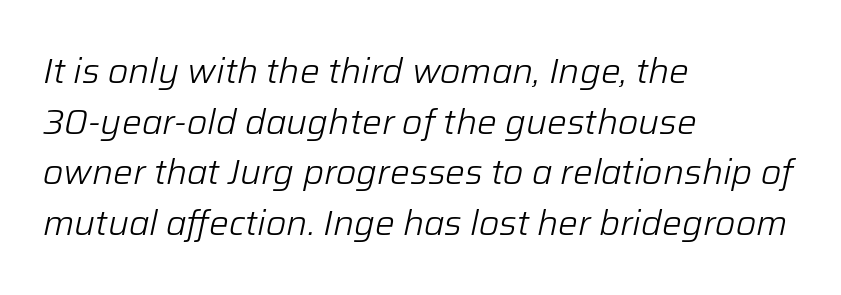
{"italic": "yes", "lean": "right", "slant_degrees": 12, "bold": "no", "weight": "light", "width": "normal", "stroke_contrast": "low", "x_height": "medium", "monospaced": "no", "underline": "no", "align": "left", "line_spacing": "normal", "line_spacing_ratio": 1.45, "letter_spacing": "normal", "letter_spacing_em": 0.0, "glyph_px": 35}
